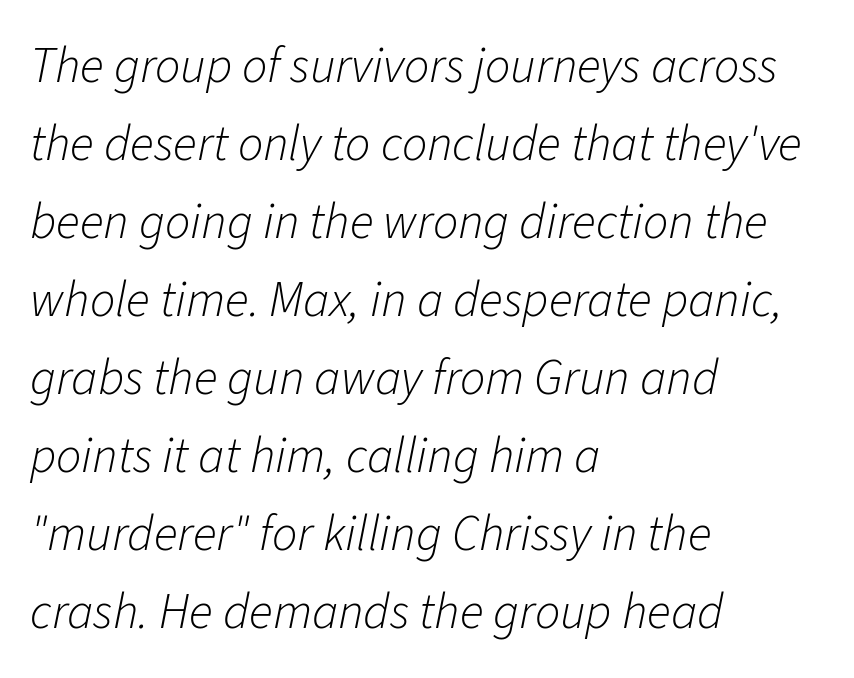
Q: Is the text bold? A: No.
Q: Is the text italic (slanted)? A: Yes, it leans right by about 11 degrees.
Q: Is the text underlined? A: No.
Q: How is the paragraph aligned? A: Left-aligned.
Q: Is the spacing between letters normal or unusually wide? A: Normal.
Q: Is the spacing between lines tight, normal or loose? A: Normal.
Q: Width (condensed, normal, or wide)? A: Normal.
Q: Stroke contrast? A: Low.
Q: x-height? A: Medium.
Q: Monospaced? A: No.
